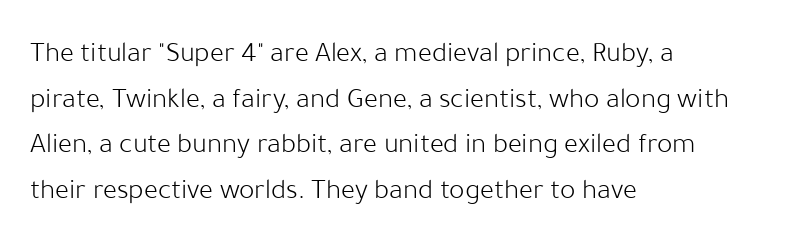
{"serif": "no", "italic": "no", "bold": "no", "weight": "light", "width": "normal", "stroke_contrast": "low", "x_height": "medium", "monospaced": "no", "underline": "no", "align": "left", "line_spacing": "normal", "line_spacing_ratio": 1.57, "letter_spacing": "normal", "letter_spacing_em": 0.0, "glyph_px": 29}
